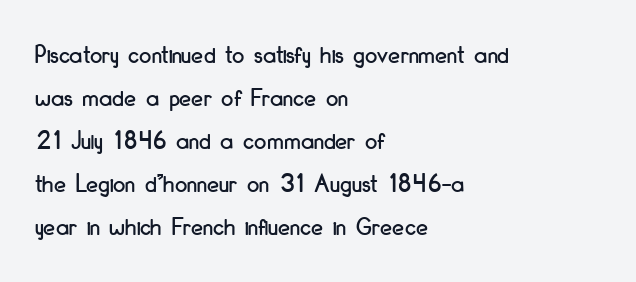
Q: Is the text italic (slanted)? A: No, it is upright.
Q: Is the text underlined? A: No.
Q: How is the paragraph aligned? A: Left-aligned.
Q: Is the spacing between letters normal or unusually wide? A: Normal.
Q: Is the spacing between lines tight, normal or loose? A: Normal.
